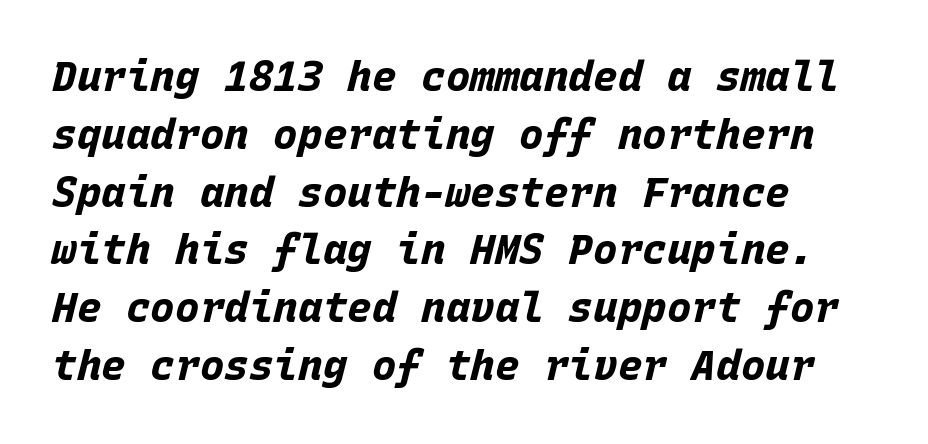
The image shows 41 px bold type, italic (leaning right), monospaced; set left-aligned, normal line spacing (1.41x), normal letter spacing, not underlined; low stroke contrast and a large x-height.
